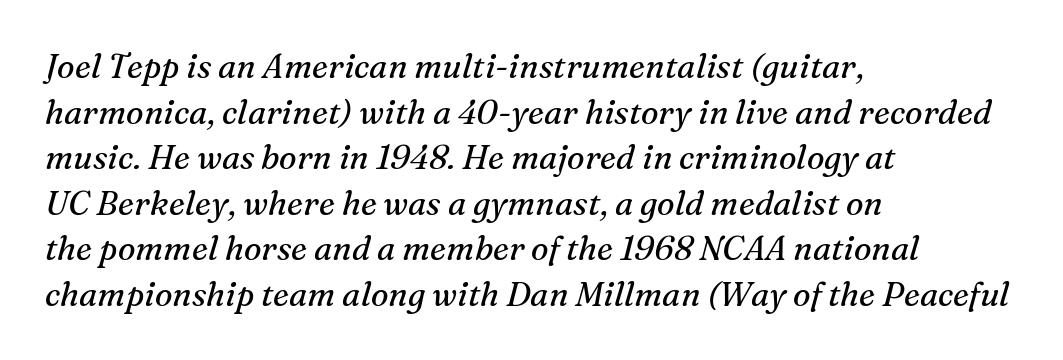
Q: Is the text bold? A: No.
Q: Is the text italic (slanted)? A: Yes, it leans right by about 16 degrees.
Q: Is the typeface a serif or a sans-serif typeface? A: Serif.
Q: Is the text underlined? A: No.
Q: How is the paragraph aligned? A: Left-aligned.
Q: Is the spacing between letters normal or unusually wide? A: Normal.
Q: Is the spacing between lines tight, normal or loose? A: Normal.
Q: Width (condensed, normal, or wide)? A: Normal.
Q: Stroke contrast? A: Medium.
Q: x-height? A: Medium.
Q: Monospaced? A: No.
